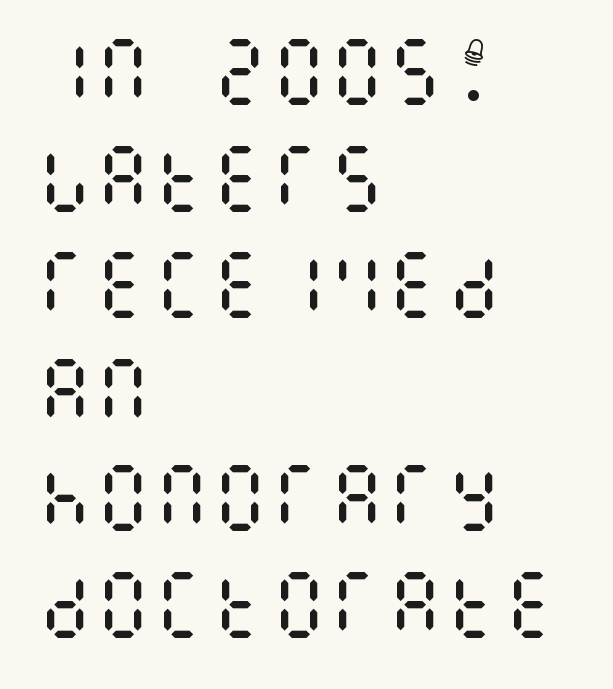
Q: Is the text bold? A: No.
Q: Is the text italic (slanted)? A: No, it is upright.
Q: Is the text underlined? A: No.
Q: How is the paragraph aligned? A: Left-aligned.
Q: Is the spacing between letters normal or unusually wide? A: Normal.
Q: Is the spacing between lines tight, normal or loose? A: Normal.
Q: Width (condensed, normal, or wide)? A: Condensed.
Q: Stroke contrast? A: Medium.
Q: x-height? A: Large.
